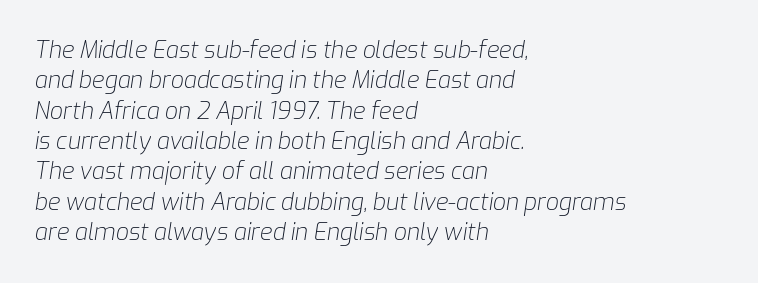
{"italic": "yes", "lean": "right", "slant_degrees": 9, "bold": "no", "underline": "no", "align": "left", "line_spacing": "normal", "line_spacing_ratio": 1.32, "letter_spacing": "normal", "letter_spacing_em": 0.0, "glyph_px": 23}
